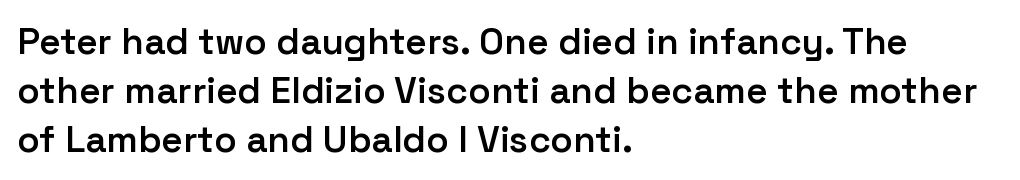
{"serif": "no", "italic": "no", "bold": "semi", "weight": "semibold", "width": "normal", "stroke_contrast": "low", "x_height": "medium", "monospaced": "no", "underline": "no", "align": "left", "line_spacing": "normal", "line_spacing_ratio": 1.32, "letter_spacing": "normal", "letter_spacing_em": 0.0, "glyph_px": 37}
